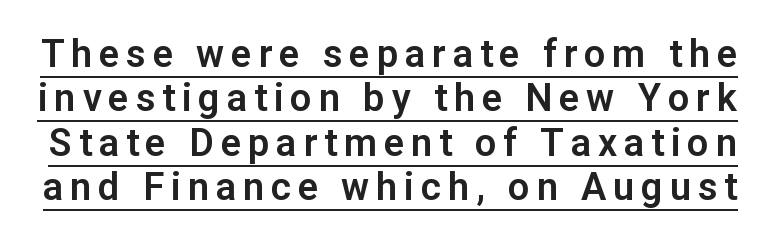
The face used here is proportionally spaced, like ordinary book or web type. This is underlined copy, the kind a proofreader might mark for attention. You can tell from the bare stems that sans-serif type was used. Is there any slant? The stems are plumb.
